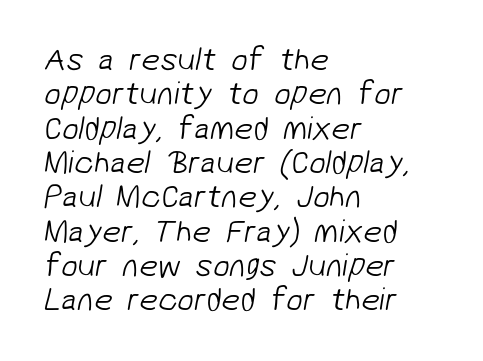
Q: Is the text bold? A: No.
Q: Is the typeface a serif or a sans-serif typeface? A: Sans-serif.
Q: Is the text underlined? A: No.
Q: How is the paragraph aligned? A: Left-aligned.
Q: Is the spacing between letters normal or unusually wide? A: Normal.
Q: Is the spacing between lines tight, normal or loose? A: Tight.
Q: Width (condensed, normal, or wide)? A: Normal.
Q: Stroke contrast? A: Low.
Q: x-height? A: Medium.
Q: Monospaced? A: No.
